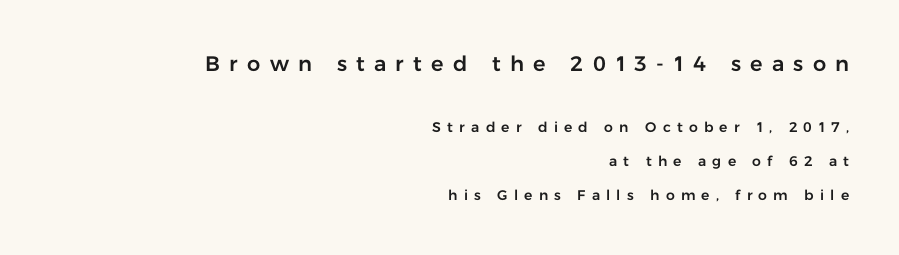
The image shows 21 px text type, upright; set right-aligned, loose line spacing (2.44x), unusually wide letter spacing (+0.44 em), not underlined; the first (top) block is 1.5x larger.
